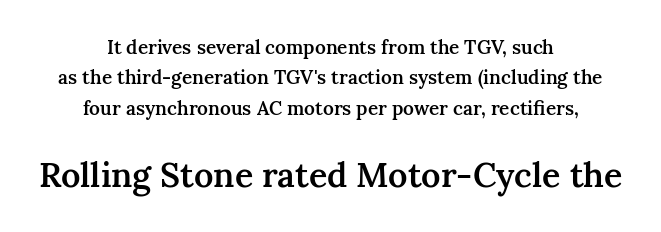
Q: Is the text bold? A: Semi-bold.
Q: Is the text italic (slanted)? A: No, it is upright.
Q: Is the typeface a serif or a sans-serif typeface? A: Serif.
Q: Is the text underlined? A: No.
Q: How is the paragraph aligned? A: Centered.
Q: Is the spacing between letters normal or unusually wide? A: Normal.
Q: Is the spacing between lines tight, normal or loose? A: Normal.
Q: Which block of text is set in a larger size, the first (top) or the second (bottom)? A: The second (bottom) one.
Q: Width (condensed, normal, or wide)? A: Normal.
Q: Stroke contrast? A: Medium.
Q: x-height? A: Medium.
Q: Monospaced? A: No.
